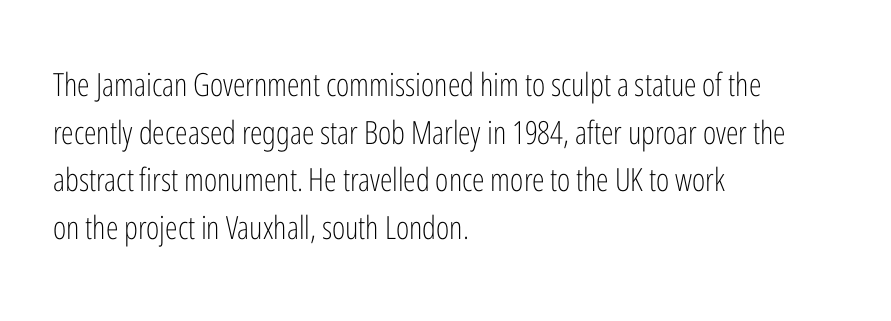
The rendering uses natural spacing where letterforms have individual widths. I'd call this a sans setting — the letters go barefoot. The lettering holds an erect, upright posture throughout. The typeface has the unassuming heft of standard copy or less.
